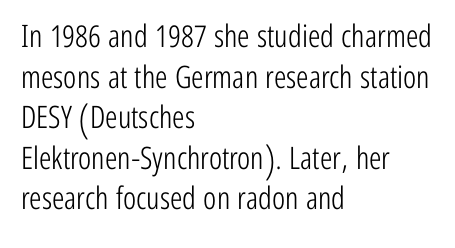
The image shows 31 px light, condensed sans-serif type, upright; set left-aligned, normal line spacing (1.31x), normal letter spacing, not underlined; low stroke contrast and a medium x-height.
